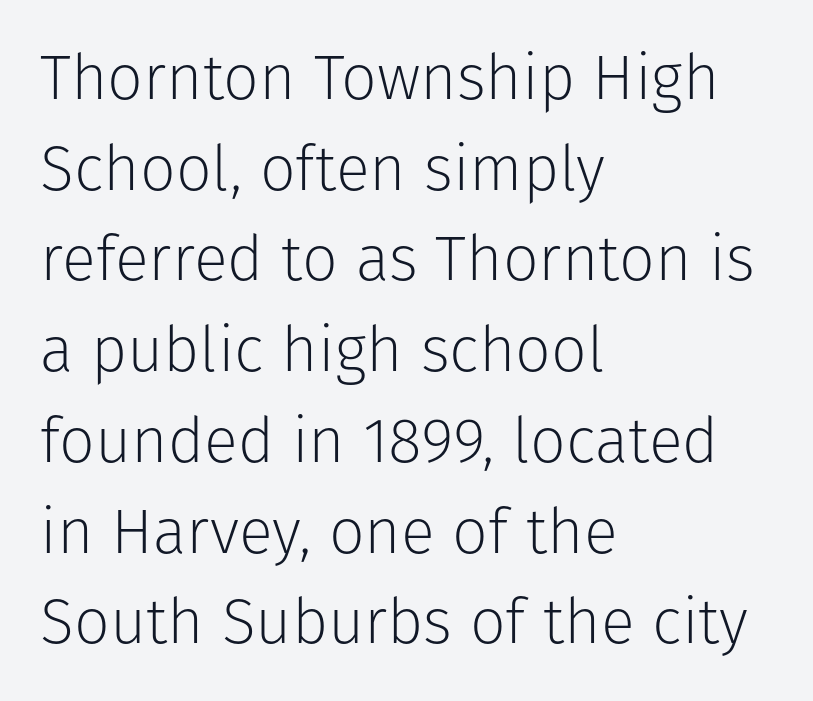
{"serif": "no", "italic": "no", "bold": "no", "weight": "light", "width": "normal", "stroke_contrast": "low", "x_height": "medium", "monospaced": "no", "underline": "no", "align": "left", "line_spacing": "normal", "line_spacing_ratio": 1.44, "letter_spacing": "normal", "letter_spacing_em": 0.0, "glyph_px": 63}
